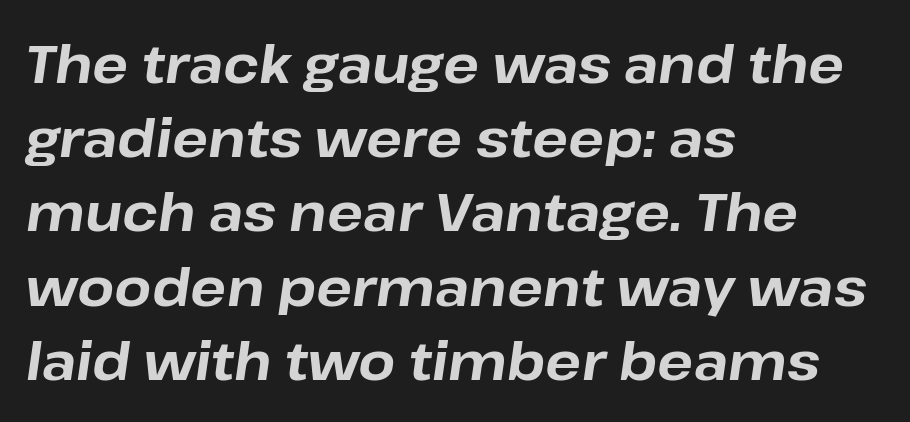
The image shows 53 px bold type, italic (leaning right); set left-aligned, normal line spacing (1.4x), normal letter spacing, not underlined; low stroke contrast and a medium x-height.
